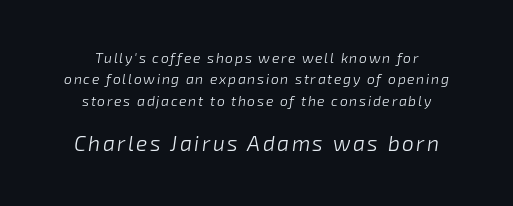
Q: Is the text bold? A: No.
Q: Is the text italic (slanted)? A: Yes, it leans right by about 8 degrees.
Q: Is the text underlined? A: No.
Q: How is the paragraph aligned? A: Centered.
Q: Is the spacing between lines tight, normal or loose? A: Normal.
Q: Which block of text is set in a larger size, the first (top) or the second (bottom)? A: The second (bottom) one.
